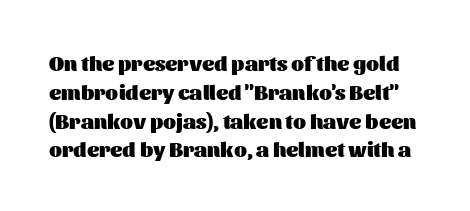
The image shows 21 px bold type, upright; set normal line spacing (1.37x), normal letter spacing, not underlined.
